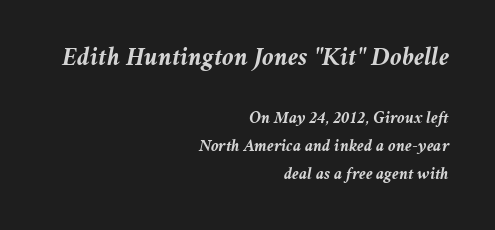
The passage is arranged like a letterhead date or caption credit — flush right. The block of text has a typical density, with ordinary space between rows. Slant detected: the letters are inclined. Lines of text with bare space underneath. Emphasis by weight is at full strength: bold. Words appear dense and cohesive because spacing is normal.
